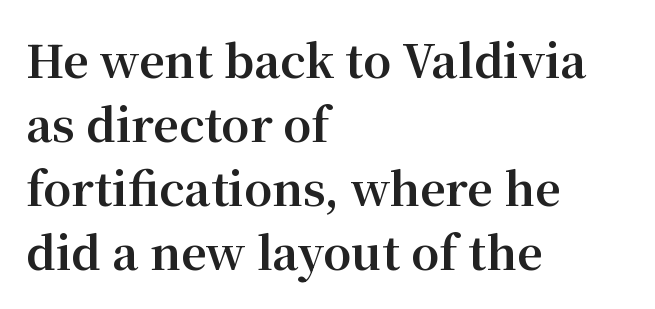
The rendering uses natural spacing where letterforms have individual widths. Each letter's strokes conclude with small projecting serifs. Descenders are the only things crossing below the line. Designer's note — italics off, roman on. Set as a true bold cut, around the 700 mark. Is the letter spacing exaggerated? No — it looks like the ordinary default.
